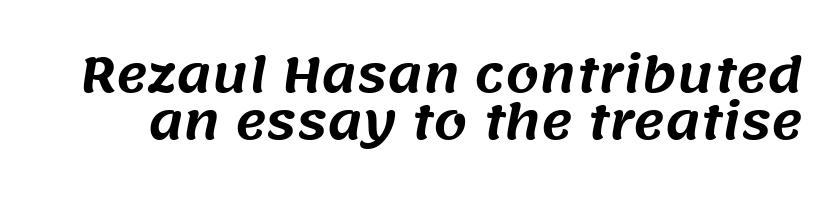
Q: Is the typeface a serif or a sans-serif typeface? A: Sans-serif.
Q: Is the text underlined? A: No.
Q: Is the spacing between letters normal or unusually wide? A: Normal.
Q: Is the spacing between lines tight, normal or loose? A: Tight.
Q: Width (condensed, normal, or wide)? A: Normal.
Q: Stroke contrast? A: Medium.
Q: x-height? A: Large.
Q: Monospaced? A: No.
